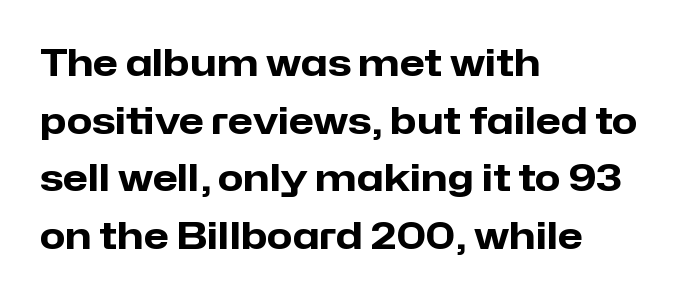
Looks like regular typesetting: each glyph gets only the width it needs. This sample is left-justified, so line endings fall wherever the words run out. Chunky letters — that's bold for sure. A bare baseline throughout the passage. A typesetter would label this face a sans. The type is set solid horizontally, with unmodified tracking.
